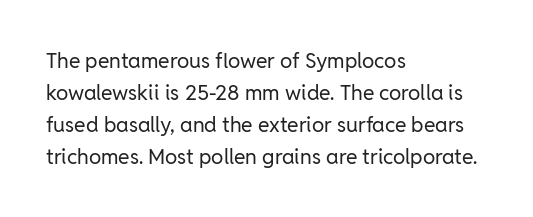
{"italic": "no", "bold": "no", "underline": "no", "align": "left", "line_spacing": "normal", "line_spacing_ratio": 1.52, "letter_spacing": "normal", "letter_spacing_em": 0.0, "glyph_px": 21}
